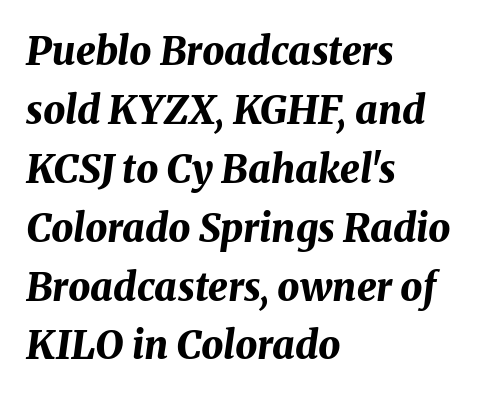
Quick note: italic. The space between consecutive lines is moderate. In terms of letterspacing, this is plain default setting. This rendering features lettering with no underline.
